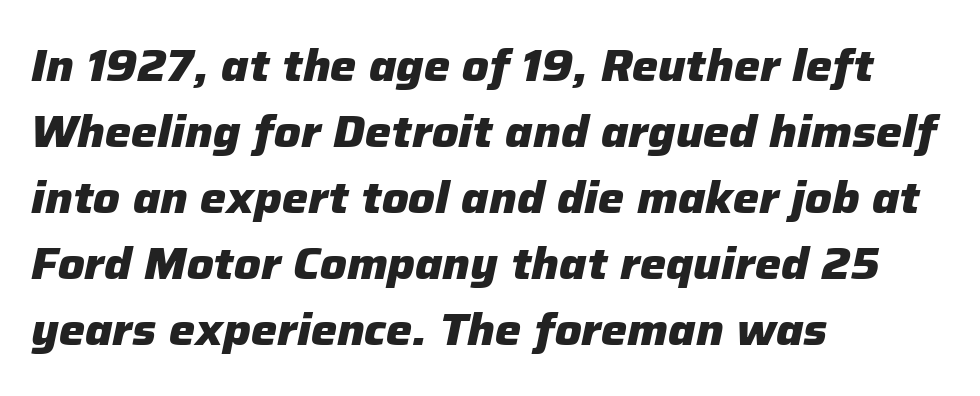
Q: Is the text bold? A: Yes.
Q: Is the text italic (slanted)? A: Yes, it leans right by about 12 degrees.
Q: Is the text underlined? A: No.
Q: How is the paragraph aligned? A: Left-aligned.
Q: Is the spacing between letters normal or unusually wide? A: Normal.
Q: Is the spacing between lines tight, normal or loose? A: Normal.
Q: Width (condensed, normal, or wide)? A: Normal.
Q: Stroke contrast? A: Low.
Q: x-height? A: Medium.
Q: Monospaced? A: No.
